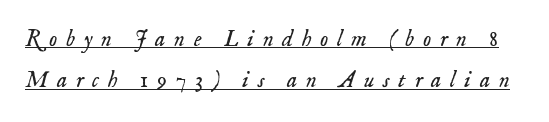
Q: Is the text bold? A: No.
Q: Is the text italic (slanted)? A: Yes, it leans right by about 18 degrees.
Q: Is the text underlined? A: Yes.
Q: Is the spacing between letters normal or unusually wide? A: Unusually wide.
